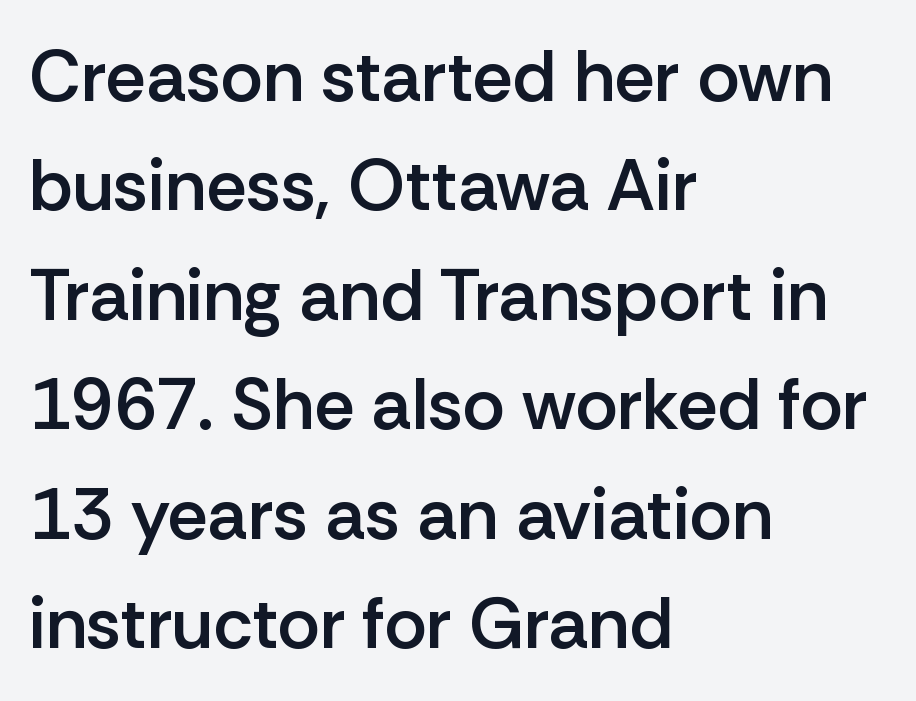
Q: Is the text bold? A: Semi-bold.
Q: Is the text italic (slanted)? A: No, it is upright.
Q: Is the typeface a serif or a sans-serif typeface? A: Sans-serif.
Q: Is the text underlined? A: No.
Q: How is the paragraph aligned? A: Left-aligned.
Q: Is the spacing between letters normal or unusually wide? A: Normal.
Q: Is the spacing between lines tight, normal or loose? A: Normal.
Q: Width (condensed, normal, or wide)? A: Normal.
Q: Stroke contrast? A: Low.
Q: x-height? A: Medium.
Q: Monospaced? A: No.
